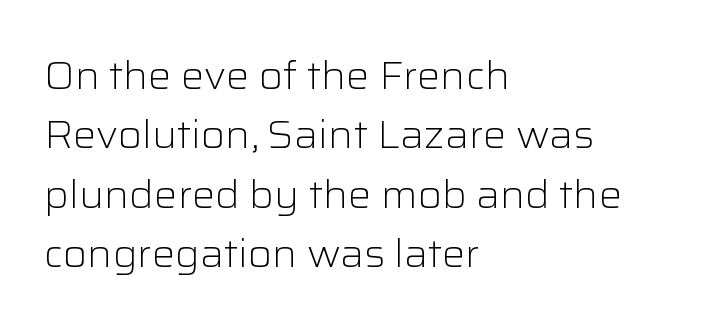
Q: Is the text bold? A: No.
Q: Is the text italic (slanted)? A: No, it is upright.
Q: Is the typeface a serif or a sans-serif typeface? A: Sans-serif.
Q: Is the text underlined? A: No.
Q: How is the paragraph aligned? A: Left-aligned.
Q: Is the spacing between letters normal or unusually wide? A: Normal.
Q: Is the spacing between lines tight, normal or loose? A: Normal.
Q: Width (condensed, normal, or wide)? A: Normal.
Q: Stroke contrast? A: Low.
Q: x-height? A: Medium.
Q: Monospaced? A: No.
